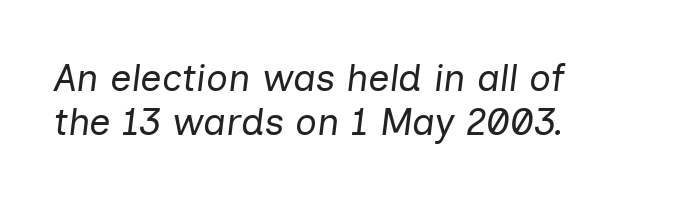
Characters follow at the spacing the type designer built in. Is this a heavy cut? Hardly; it is regular or lighter. The baseline area is clear. The face used here has a pronounced slope to its letters.
